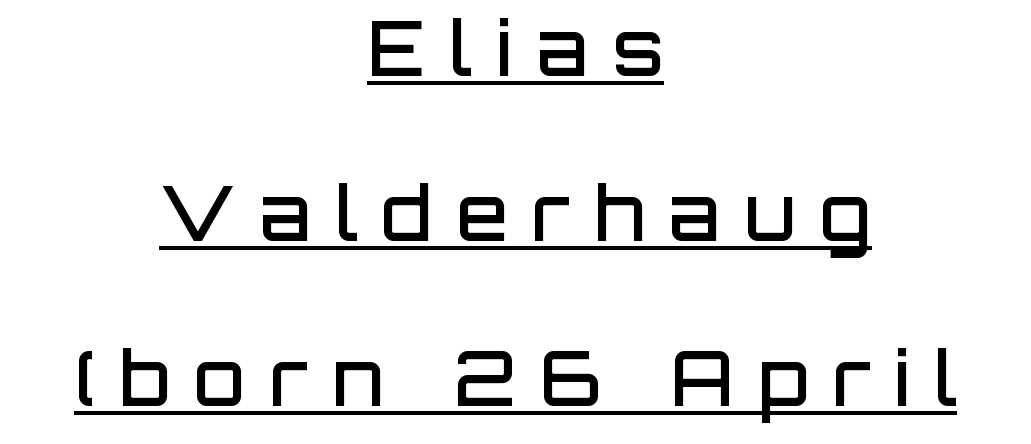
{"serif": "no", "italic": "no", "bold": "semi", "weight": "semibold", "width": "normal", "stroke_contrast": "low", "x_height": "large", "monospaced": "no", "underline": "yes", "align": "center", "line_spacing": "loose", "line_spacing_ratio": 2.2, "letter_spacing": "wide", "letter_spacing_em": 0.32, "glyph_px": 75}
